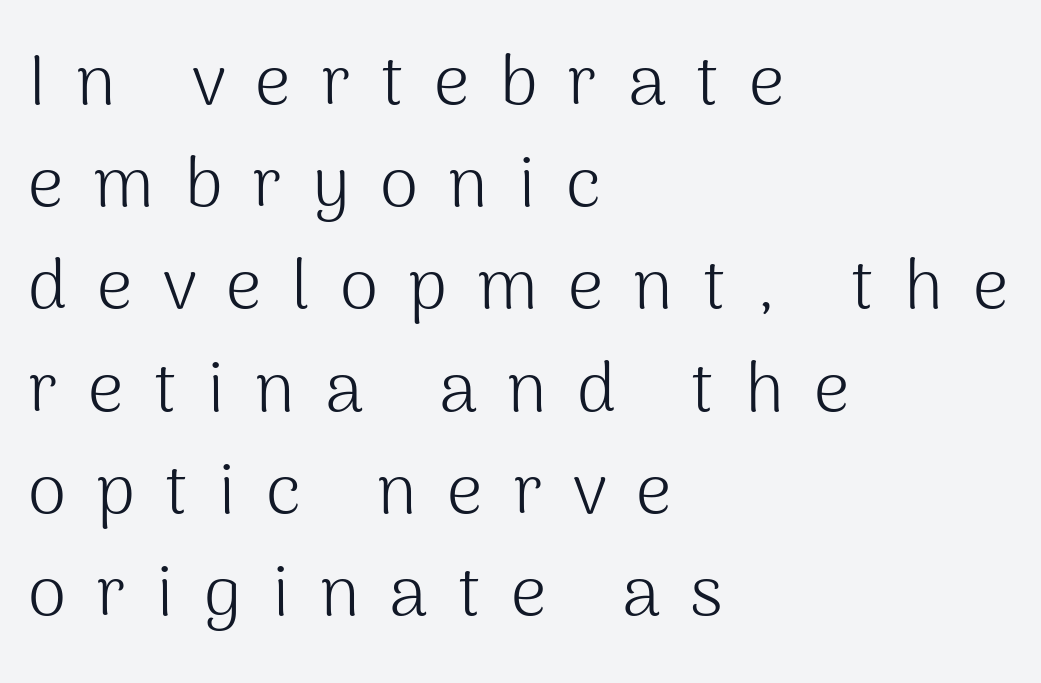
{"serif": "no", "italic": "no", "bold": "no", "weight": "light", "width": "normal", "stroke_contrast": "medium", "x_height": "medium", "monospaced": "no", "underline": "no", "align": "left", "line_spacing": "normal", "line_spacing_ratio": 1.46, "letter_spacing": "wide", "letter_spacing_em": 0.43, "glyph_px": 70}
